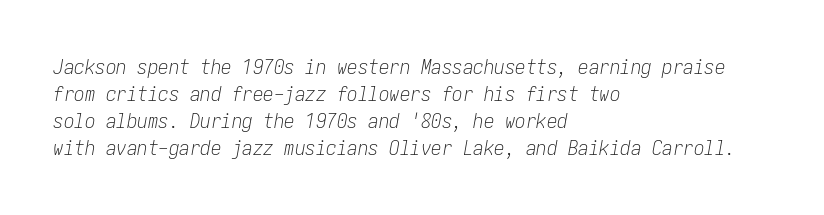
The image shows 21 px text type, italic (leaning right); set left-aligned, normal line spacing (1.29x), normal letter spacing, not underlined.
